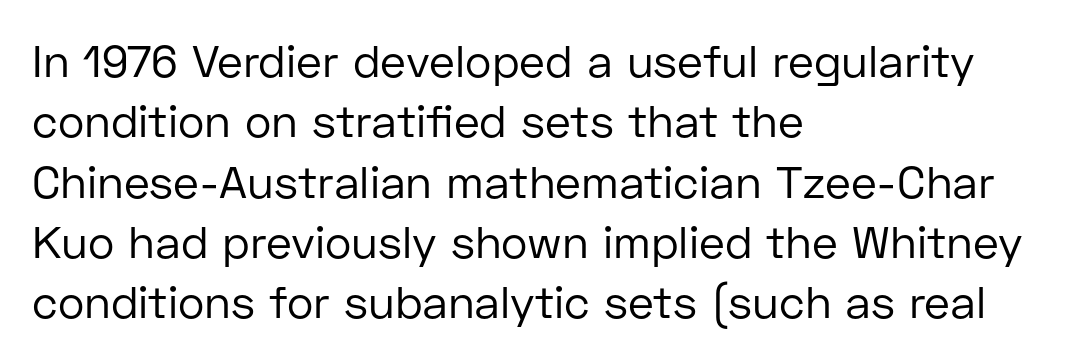
Underlining? Definitely not there. Stems and bowls with no extra thickness — not bold. Is the letter spacing exaggerated? No — it looks like the ordinary default. Type style note: lacks serifs. Horizontally, the lines are justified to the leading edge only.
